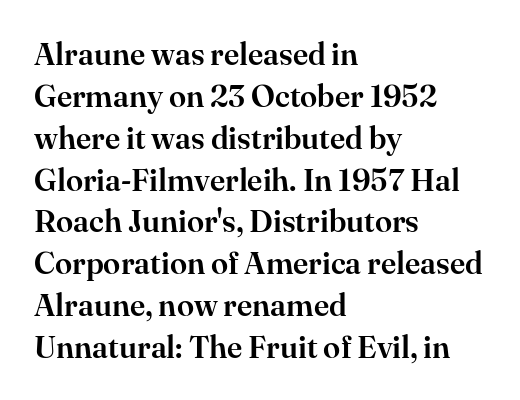
Q: Is the text italic (slanted)? A: No, it is upright.
Q: Is the typeface a serif or a sans-serif typeface? A: Serif.
Q: Is the text underlined? A: No.
Q: How is the paragraph aligned? A: Left-aligned.
Q: Is the spacing between letters normal or unusually wide? A: Normal.
Q: Is the spacing between lines tight, normal or loose? A: Normal.
Q: Width (condensed, normal, or wide)? A: Normal.
Q: Stroke contrast? A: High.
Q: x-height? A: Small.
Q: Monospaced? A: No.
